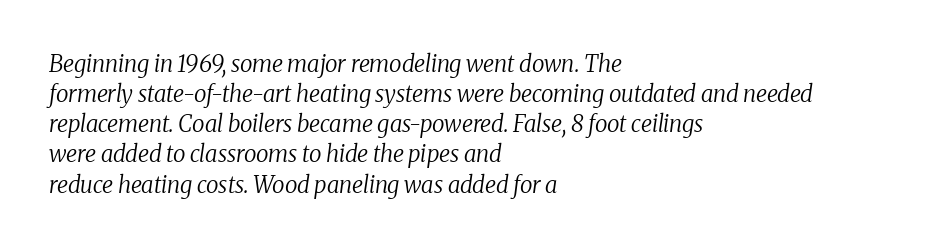
Q: Is the text bold? A: No.
Q: Is the text italic (slanted)? A: Yes, it leans right by about 8 degrees.
Q: Is the text underlined? A: No.
Q: How is the paragraph aligned? A: Left-aligned.
Q: Is the spacing between letters normal or unusually wide? A: Normal.
Q: Is the spacing between lines tight, normal or loose? A: Normal.
